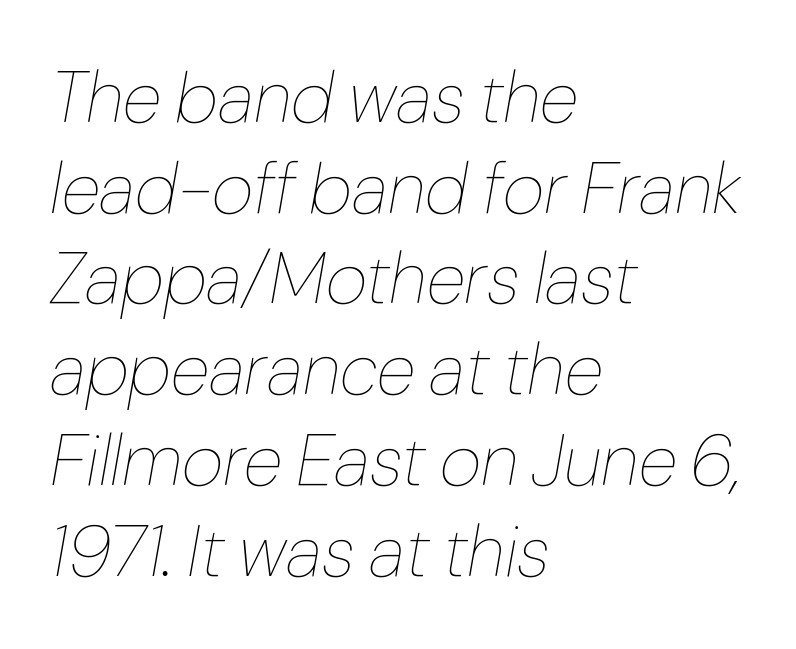
A student would call this left alignment; a typographer would say flush left, rag right. In terms of letterspacing, this is plain default setting. Bare-footed words on every line. This sample has the flowing, uneven cadence of proportional lettering. Each new line begins a customary step beneath the previous one. Is the type heavy? It reads as light-to-regular instead.
